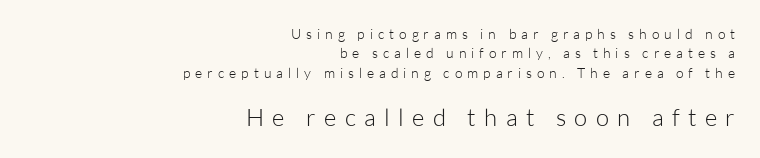
The image shows 24 px text type, upright; set right-aligned, normal line spacing (1.38x), unusually wide letter spacing (+0.35 em), not underlined; the second (bottom) block is 1.71x larger.
